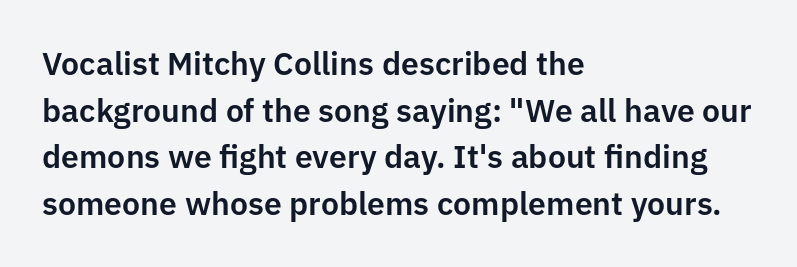
Q: Is the text italic (slanted)? A: No, it is upright.
Q: Is the typeface a serif or a sans-serif typeface? A: Sans-serif.
Q: Is the text underlined? A: No.
Q: How is the paragraph aligned? A: Left-aligned.
Q: Is the spacing between letters normal or unusually wide? A: Normal.
Q: Is the spacing between lines tight, normal or loose? A: Normal.
Q: Width (condensed, normal, or wide)? A: Normal.
Q: Stroke contrast? A: Low.
Q: x-height? A: Medium.
Q: Monospaced? A: No.
